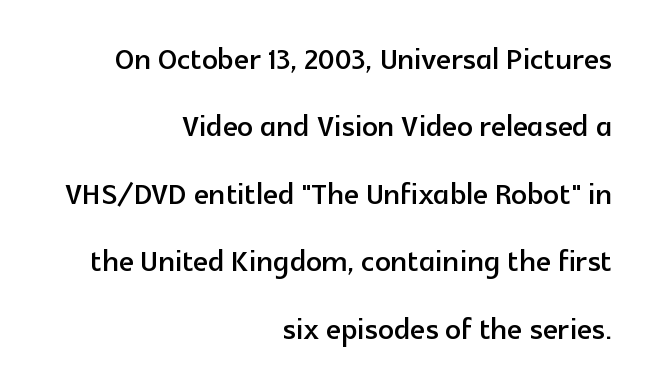
Q: Is the text italic (slanted)? A: No, it is upright.
Q: Is the typeface a serif or a sans-serif typeface? A: Sans-serif.
Q: Is the text underlined? A: No.
Q: How is the paragraph aligned? A: Right-aligned.
Q: Is the spacing between letters normal or unusually wide? A: Normal.
Q: Width (condensed, normal, or wide)? A: Normal.
Q: x-height? A: Medium.
Q: Monospaced? A: No.
